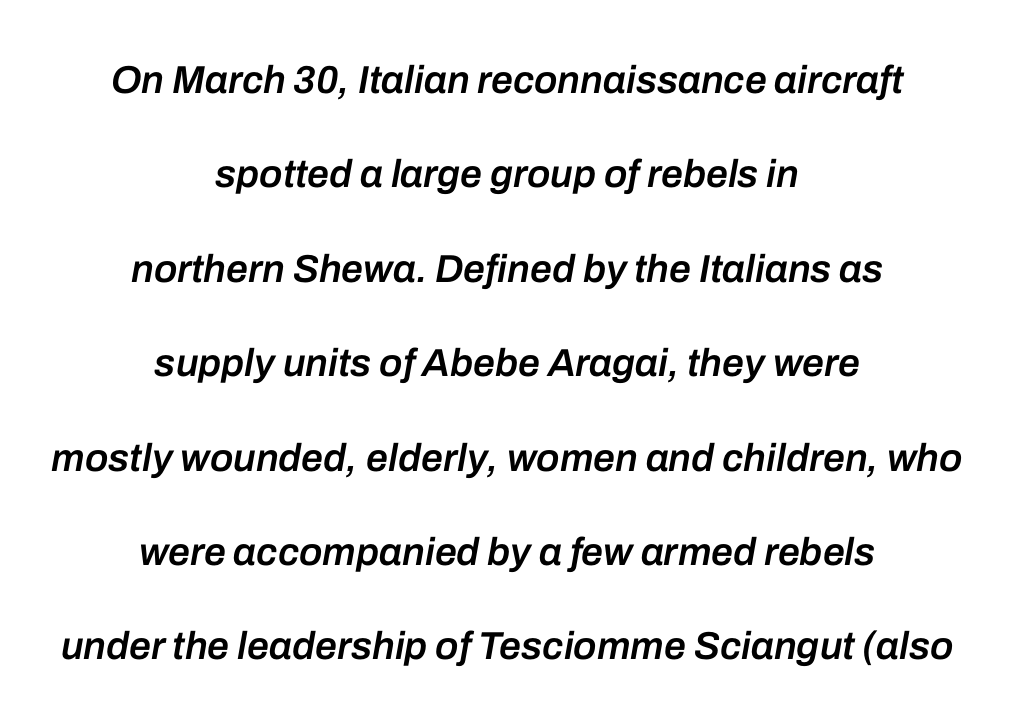
Rendered with sloped, italic letterforms. If you folded the block vertically in half, each line would mirror itself in length. The sample has been set in demibold, a notch under bold. The letters sit at their default tracking, neither squeezed nor spread. Whoever set this chose breathing room over compactness in the vertical rhythm. A bare baseline throughout the passage.
